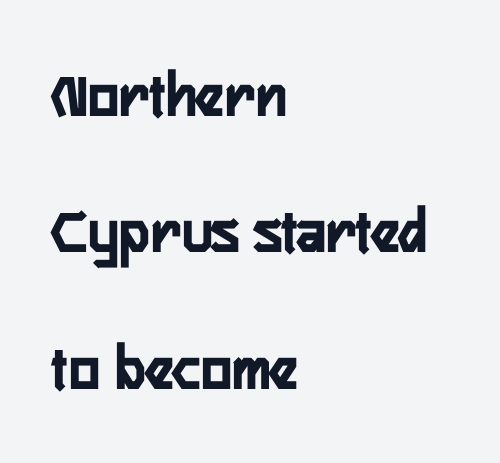
Q: Is the text italic (slanted)? A: No, it is upright.
Q: Is the typeface a serif or a sans-serif typeface? A: Sans-serif.
Q: Is the text underlined? A: No.
Q: How is the paragraph aligned? A: Left-aligned.
Q: Is the spacing between letters normal or unusually wide? A: Normal.
Q: Is the spacing between lines tight, normal or loose? A: Loose.
Q: Width (condensed, normal, or wide)? A: Condensed.
Q: Stroke contrast? A: Low.
Q: x-height? A: Medium.
Q: Monospaced? A: No.
